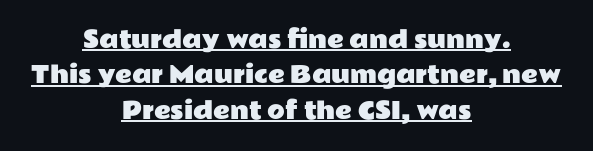
Q: Is the text italic (slanted)? A: No, it is upright.
Q: Is the text underlined? A: Yes.
Q: How is the paragraph aligned? A: Centered.
Q: Is the spacing between letters normal or unusually wide? A: Normal.
Q: Is the spacing between lines tight, normal or loose? A: Normal.
